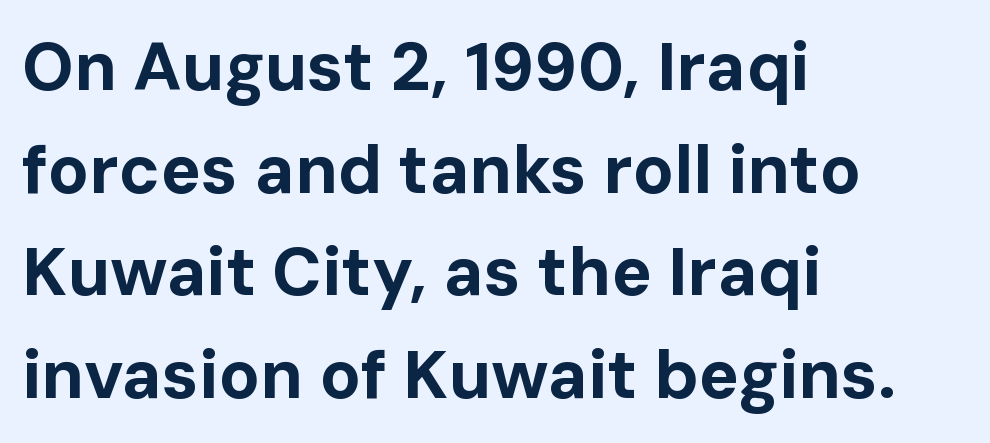
Q: Is the text bold? A: Yes.
Q: Is the text italic (slanted)? A: No, it is upright.
Q: Is the typeface a serif or a sans-serif typeface? A: Sans-serif.
Q: Is the text underlined? A: No.
Q: How is the paragraph aligned? A: Left-aligned.
Q: Is the spacing between letters normal or unusually wide? A: Normal.
Q: Is the spacing between lines tight, normal or loose? A: Normal.
Q: Width (condensed, normal, or wide)? A: Normal.
Q: Stroke contrast? A: Low.
Q: x-height? A: Medium.
Q: Monospaced? A: No.
